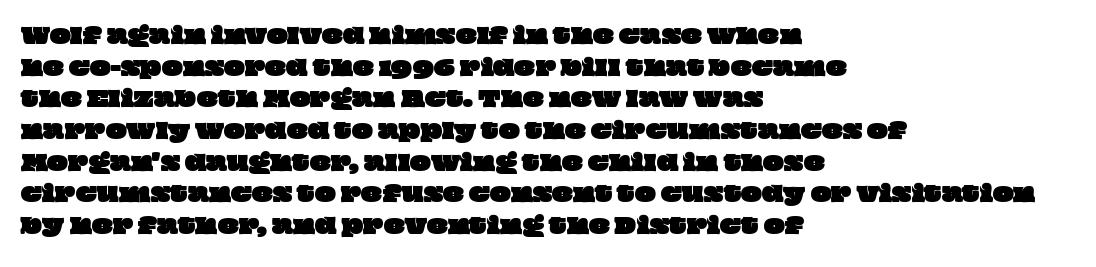
Q: Is the text underlined? A: No.
Q: How is the paragraph aligned? A: Left-aligned.
Q: Is the spacing between letters normal or unusually wide? A: Normal.
Q: Is the spacing between lines tight, normal or loose? A: Normal.
